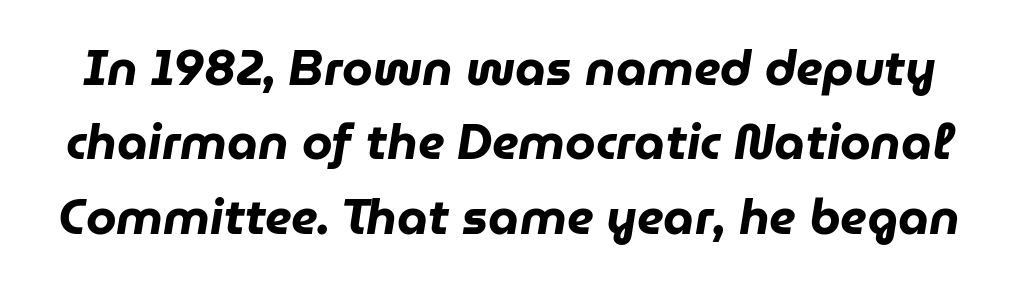
{"italic": "yes", "lean": "right", "slant_degrees": 9, "bold": "yes", "weight": "heavy", "width": "normal", "stroke_contrast": "low", "x_height": "medium", "monospaced": "no", "underline": "no", "line_spacing": "normal", "line_spacing_ratio": 1.52, "letter_spacing": "normal", "letter_spacing_em": 0.0, "glyph_px": 49}
